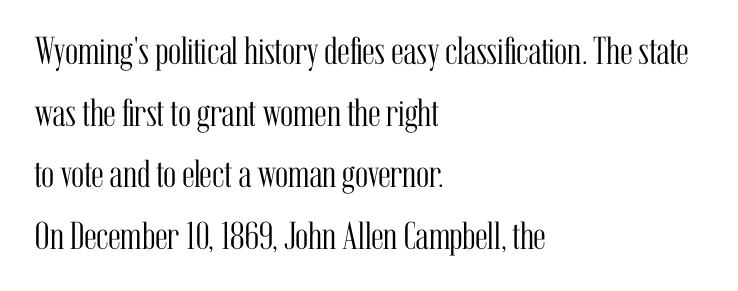
Q: Is the text bold? A: No.
Q: Is the text italic (slanted)? A: No, it is upright.
Q: Is the typeface a serif or a sans-serif typeface? A: Serif.
Q: Is the text underlined? A: No.
Q: How is the paragraph aligned? A: Left-aligned.
Q: Is the spacing between letters normal or unusually wide? A: Normal.
Q: Is the spacing between lines tight, normal or loose? A: Normal.
Q: Width (condensed, normal, or wide)? A: Condensed.
Q: Stroke contrast? A: Medium.
Q: x-height? A: Medium.
Q: Monospaced? A: No.
